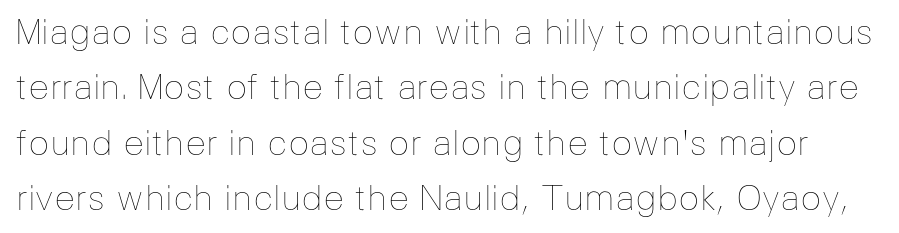
{"italic": "no", "bold": "no", "weight": "thin", "width": "normal", "stroke_contrast": "low", "x_height": "medium", "monospaced": "no", "underline": "no", "line_spacing": "normal", "line_spacing_ratio": 1.58, "letter_spacing": "normal", "letter_spacing_em": 0.0, "glyph_px": 35}
